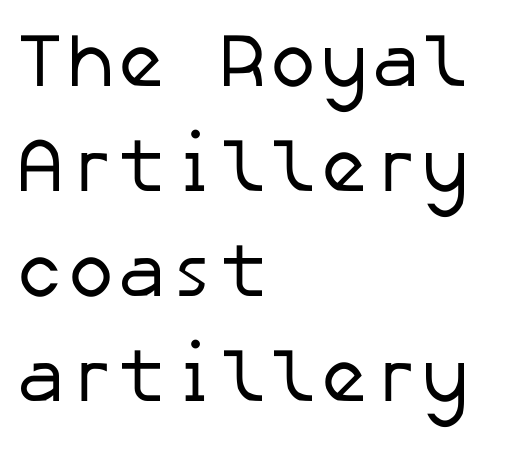
{"serif": "no", "bold": "no", "weight": "regular", "width": "normal", "stroke_contrast": "low", "x_height": "medium", "underline": "no", "align": "left", "line_spacing": "normal", "line_spacing_ratio": 1.38, "letter_spacing": "normal", "letter_spacing_em": 0.0, "glyph_px": 76}
